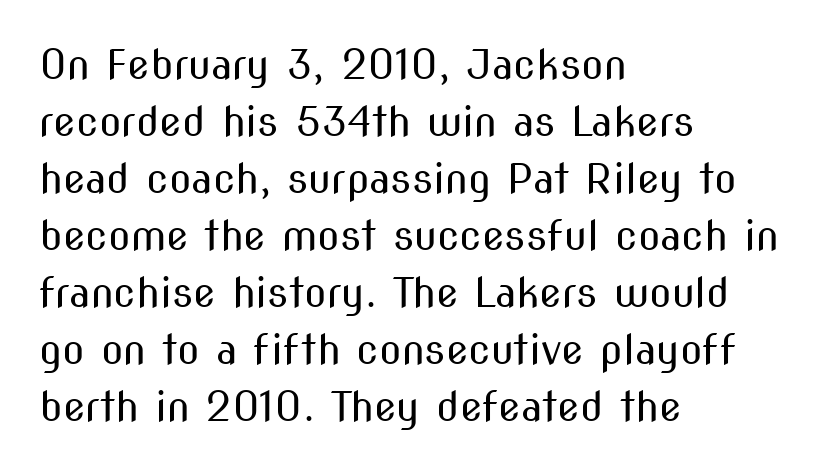
One-word summary of the alignment: left. This sample has the flowing, uneven cadence of proportional lettering. Characters follow at the spacing the type designer built in. Anything drawn beneath the words? Only blank space. These lines are composed in type without serifs.
